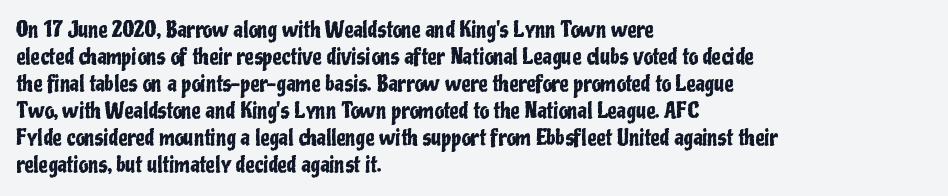
{"italic": "no", "underline": "no", "align": "left", "line_spacing": "normal", "line_spacing_ratio": 1.29, "letter_spacing": "normal", "letter_spacing_em": 0.0, "glyph_px": 21}
